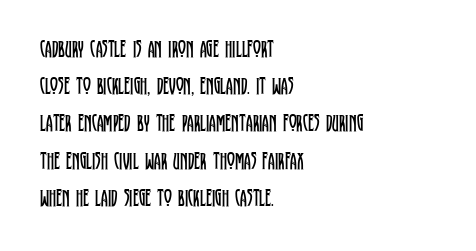
{"italic": "no", "bold": "no", "underline": "no", "align": "left", "line_spacing": "normal", "line_spacing_ratio": 1.55, "letter_spacing": "normal", "letter_spacing_em": 0.0, "glyph_px": 24}
